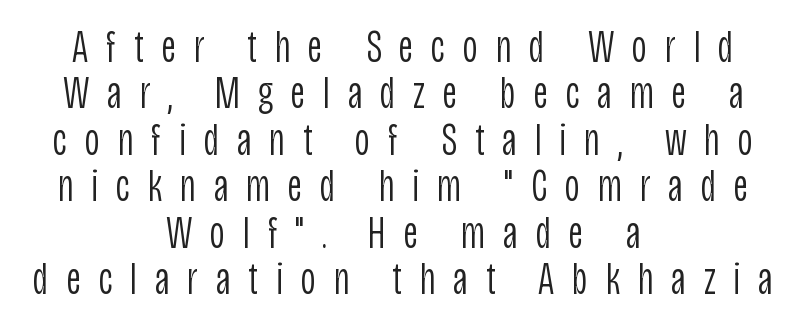
The lines are quadded center. In terms of leading, this rendering errs on the cramped side. Look at the tracking — it's clearly loosened, letters drifting apart. The area under the type is left untouched. A light-to-regular cut is what we see here. Here the designer chose a conventional face with non-uniform glyph widths.
